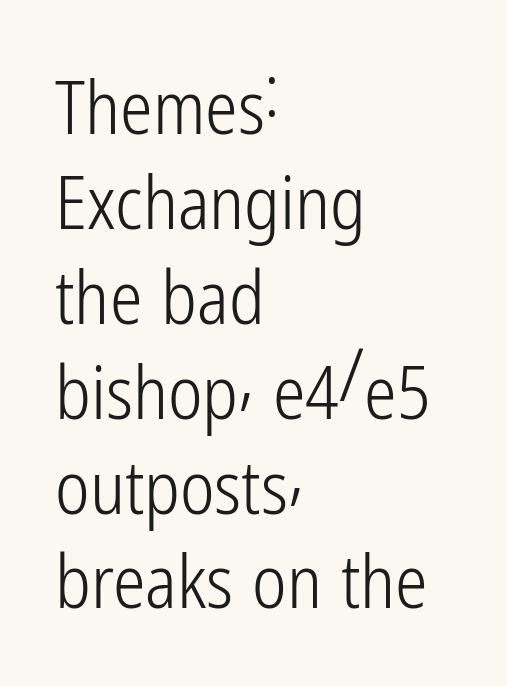
The image shows 73 px light, condensed sans-serif type, upright; set left-aligned, normal line spacing (1.3x), normal letter spacing, not underlined; low stroke contrast and a medium x-height.
